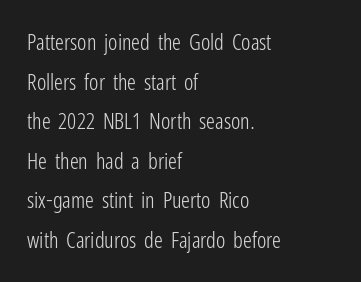
The image shows 22 px text type, upright; set left-aligned, line spacing 1.8x, normal letter spacing, not underlined.
